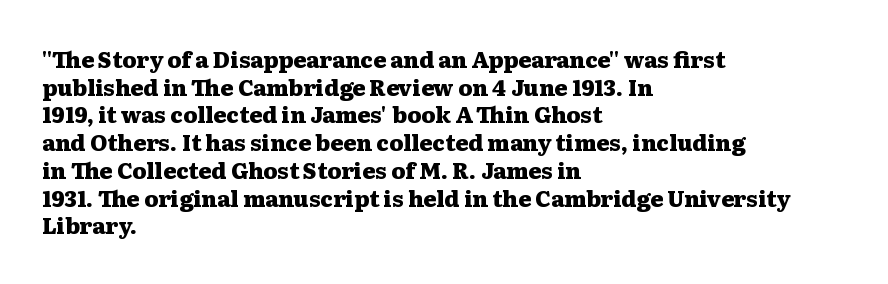
Q: Is the text bold? A: Yes.
Q: Is the text italic (slanted)? A: No, it is upright.
Q: Is the text underlined? A: No.
Q: How is the paragraph aligned? A: Left-aligned.
Q: Is the spacing between letters normal or unusually wide? A: Normal.
Q: Is the spacing between lines tight, normal or loose? A: Normal.
